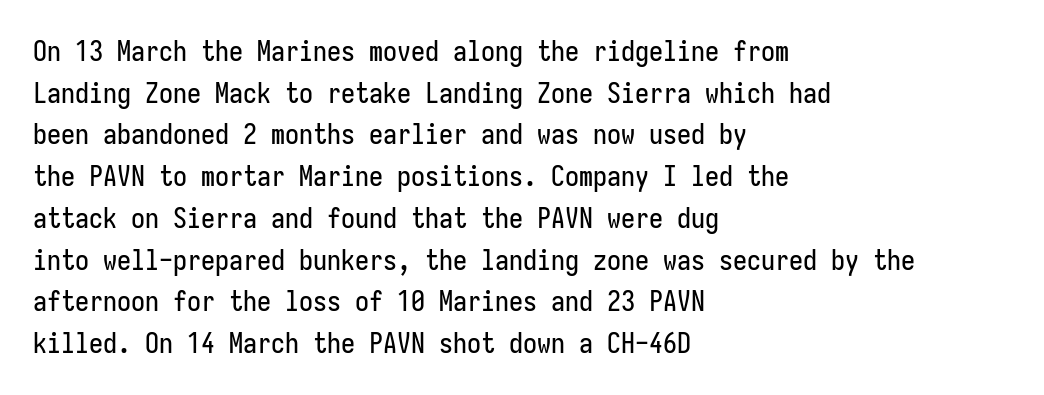
The image shows 28 px condensed sans-serif type, upright, monospaced; set left-aligned, normal line spacing (1.49x), normal letter spacing, not underlined; low stroke contrast and a medium x-height.
